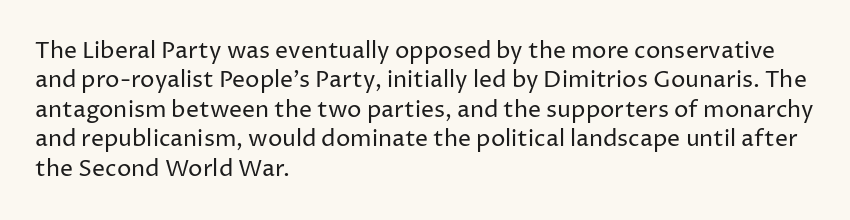
{"italic": "no", "bold": "no", "underline": "no", "align": "left", "line_spacing": "normal", "line_spacing_ratio": 1.28, "letter_spacing": "normal", "letter_spacing_em": 0.0, "glyph_px": 23}
